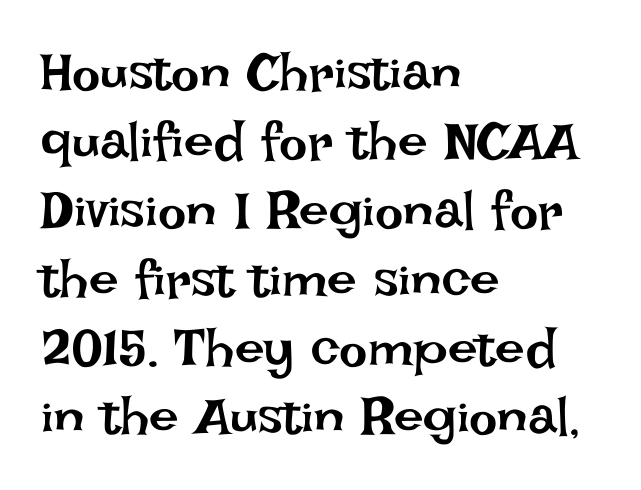
Q: Is the text bold? A: No.
Q: Is the text italic (slanted)? A: No, it is upright.
Q: Is the text underlined? A: No.
Q: How is the paragraph aligned? A: Left-aligned.
Q: Is the spacing between letters normal or unusually wide? A: Normal.
Q: Is the spacing between lines tight, normal or loose? A: Normal.
Q: Width (condensed, normal, or wide)? A: Normal.
Q: Stroke contrast? A: Low.
Q: x-height? A: Large.
Q: Monospaced? A: No.
